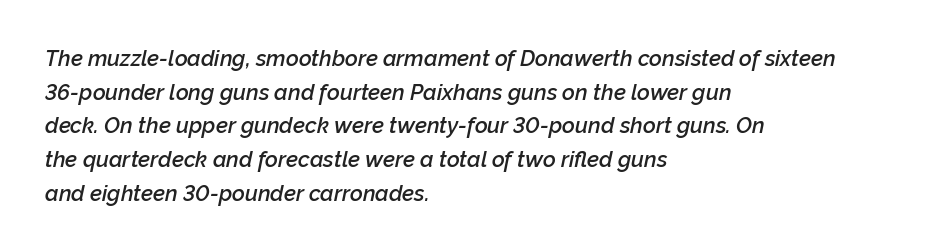
Q: Is the text bold? A: Semi-bold.
Q: Is the text italic (slanted)? A: Yes, it leans right by about 12 degrees.
Q: Is the text underlined? A: No.
Q: How is the paragraph aligned? A: Left-aligned.
Q: Is the spacing between letters normal or unusually wide? A: Normal.
Q: Is the spacing between lines tight, normal or loose? A: Normal.
